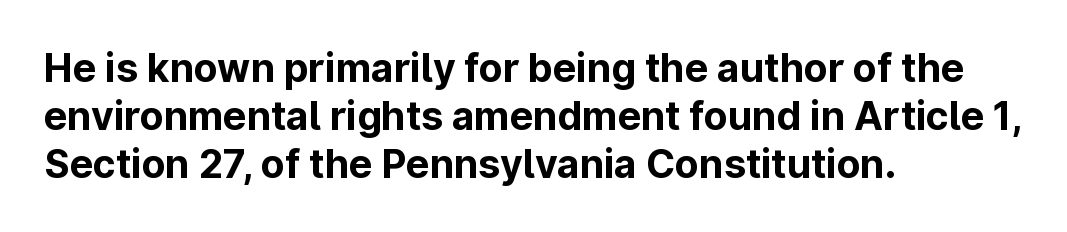
The image shows 39 px bold sans-serif type, upright; set left-aligned, line spacing 1.23x, normal letter spacing, not underlined; low stroke contrast and a medium x-height.
